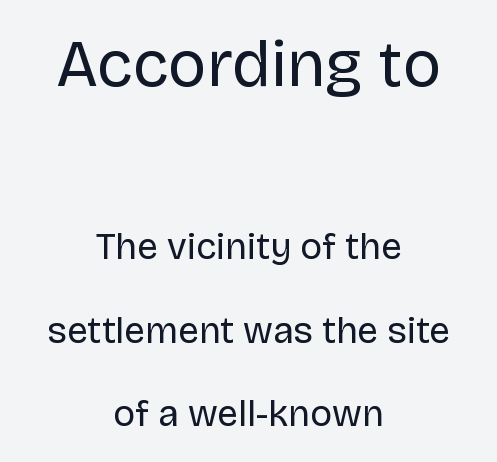
Leading: increased. You can tell it's not italic because the verticals are truly vertical. If you squint, the top block still reads clearly — it's the larger of the two. The rendering positions every line midway between the sides.
